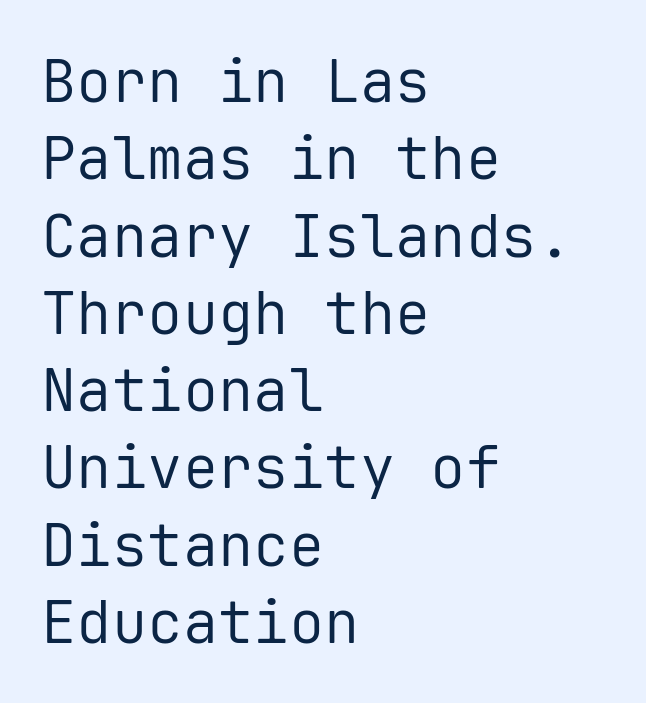
{"serif": "no", "italic": "no", "bold": "no", "weight": "regular", "width": "normal", "stroke_contrast": "low", "x_height": "medium", "monospaced": "yes", "underline": "no", "align": "left", "line_spacing": "normal", "line_spacing_ratio": 1.31, "letter_spacing": "normal", "letter_spacing_em": 0.0, "glyph_px": 59}
